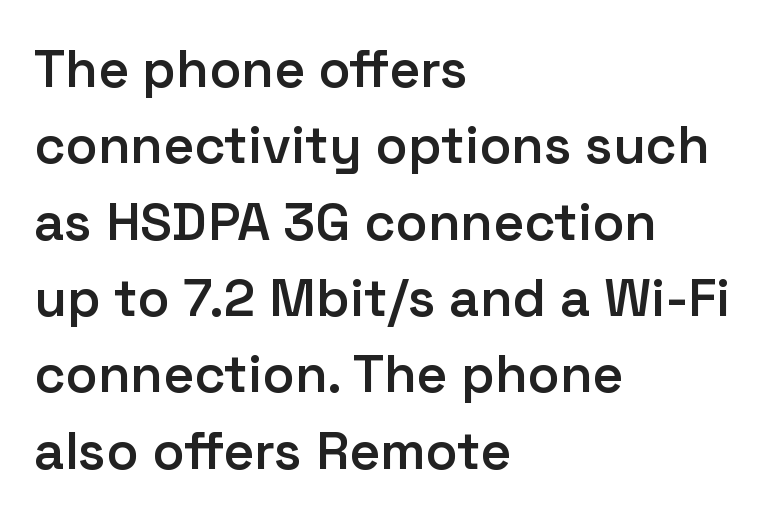
{"serif": "no", "italic": "no", "bold": "semi", "weight": "semibold", "width": "normal", "stroke_contrast": "low", "x_height": "medium", "monospaced": "no", "underline": "no", "align": "left", "line_spacing": "normal", "line_spacing_ratio": 1.44, "letter_spacing": "normal", "letter_spacing_em": 0.0, "glyph_px": 53}
